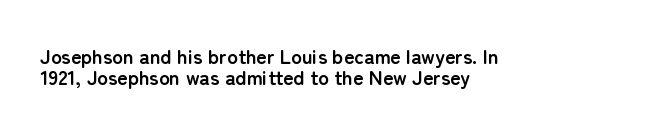
Q: Is the text bold? A: Yes.
Q: Is the text italic (slanted)? A: No, it is upright.
Q: Is the text underlined? A: No.
Q: How is the paragraph aligned? A: Left-aligned.
Q: Is the spacing between letters normal or unusually wide? A: Normal.
Q: Is the spacing between lines tight, normal or loose? A: Tight.
